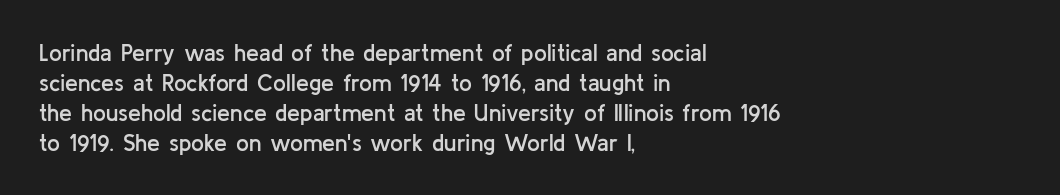
Q: Is the text bold? A: Semi-bold.
Q: Is the text italic (slanted)? A: No, it is upright.
Q: Is the text underlined? A: No.
Q: How is the paragraph aligned? A: Left-aligned.
Q: Is the spacing between letters normal or unusually wide? A: Normal.
Q: Is the spacing between lines tight, normal or loose? A: Normal.
